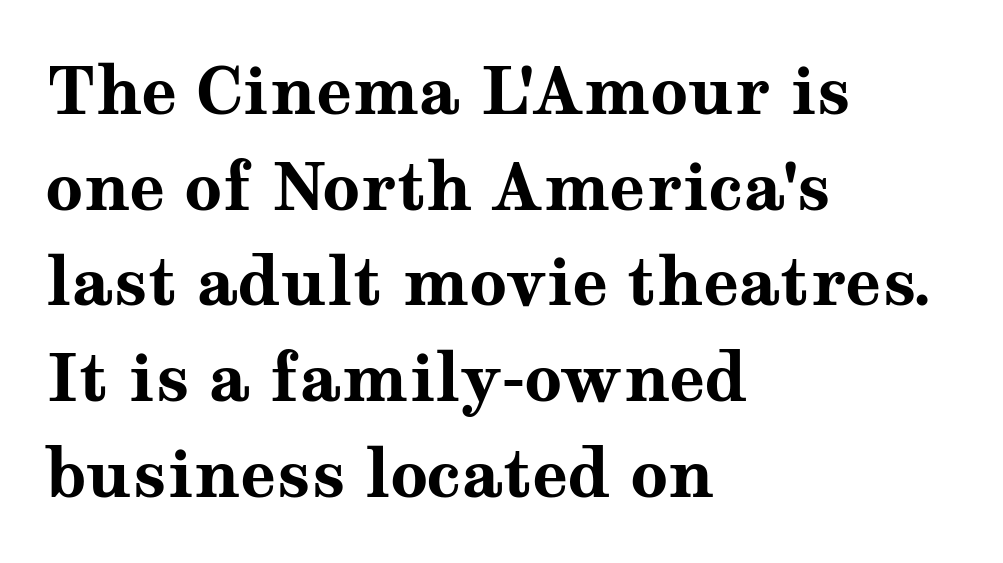
The area under the type is left untouched. Type style note: has serifs. Every row of glyphs begins at an identical x-position on the left. The passage shown is emphatically bold. The letters stand straight up with perfectly vertical stems. The space between consecutive lines is moderate.
